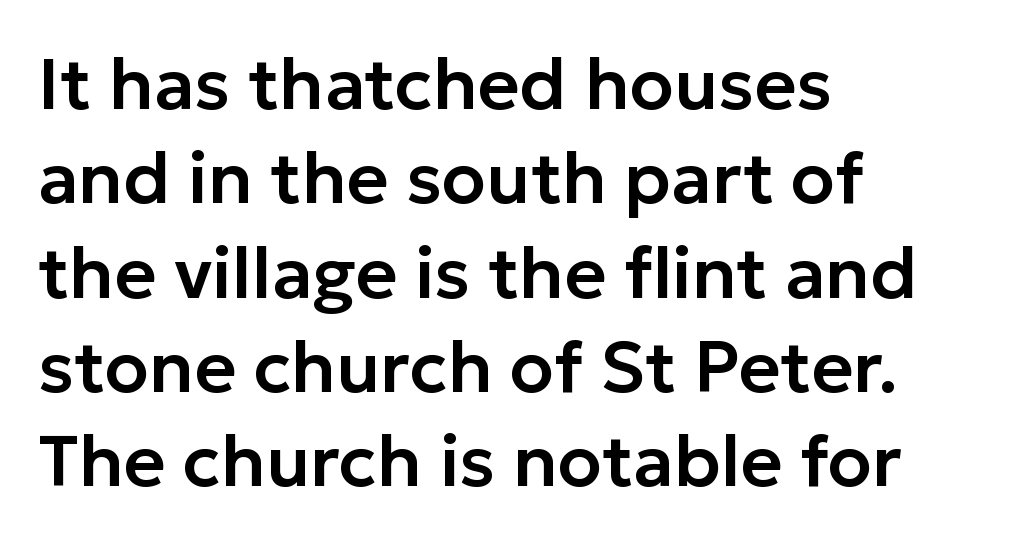
The image shows 72 px sans-serif type, upright; set left-aligned, normal line spacing (1.31x), normal letter spacing, not underlined; low stroke contrast and a medium x-height.
